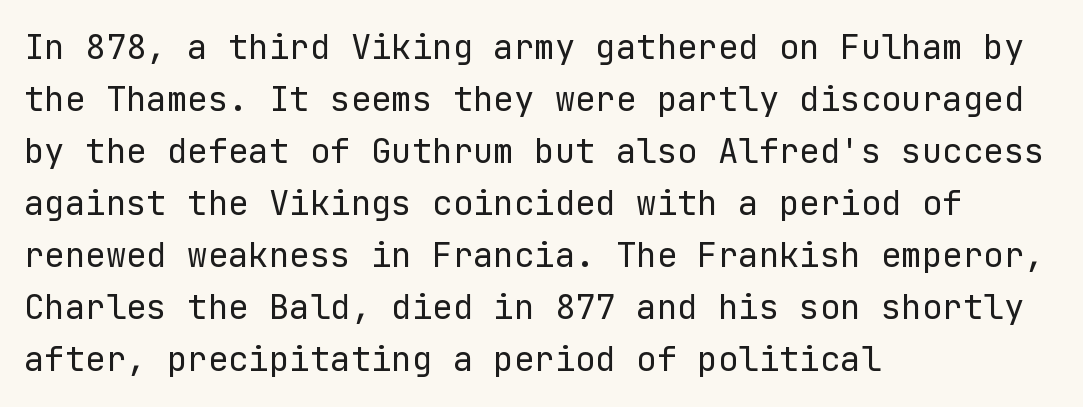
The image shows 34 px regular-weight sans-serif type, upright; set left-aligned, normal line spacing (1.53x), normal letter spacing, not underlined; low stroke contrast and a medium x-height.
